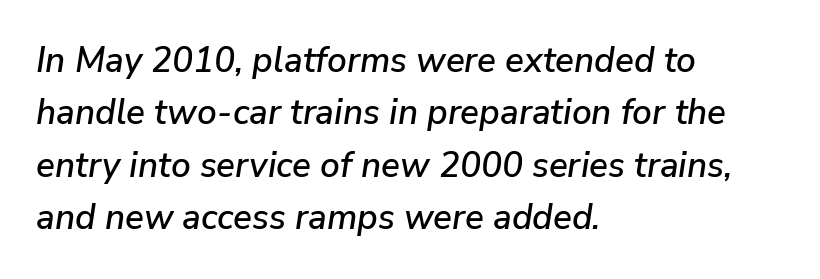
The image shows 35 px text type, italic (leaning right); set left-aligned, normal line spacing (1.5x), normal letter spacing, not underlined; low stroke contrast and a medium x-height.
